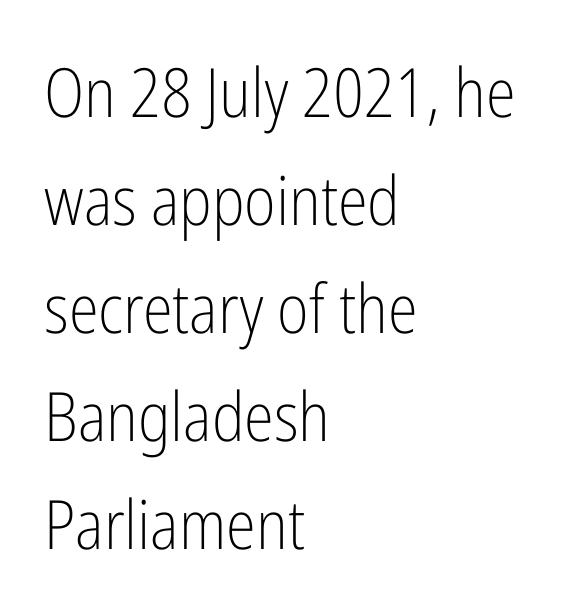
The type family on display is of the sans-serif kind. Inter-character spacing is left at the font's built-in metrics. Teacher's note: observe the even left margin — that is flush-left alignment. Is there any slant? The stems are plumb.
